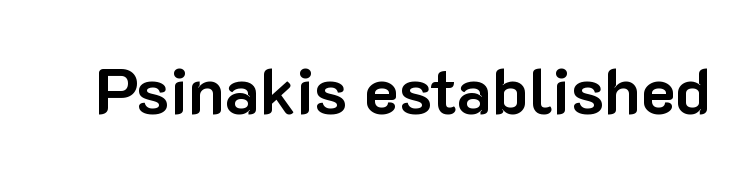
Q: Is the text bold? A: Yes.
Q: Is the text italic (slanted)? A: No, it is upright.
Q: Is the typeface a serif or a sans-serif typeface? A: Sans-serif.
Q: Is the text underlined? A: No.
Q: Is the spacing between letters normal or unusually wide? A: Normal.
Q: Width (condensed, normal, or wide)? A: Normal.
Q: Stroke contrast? A: Low.
Q: x-height? A: Medium.
Q: Monospaced? A: No.
